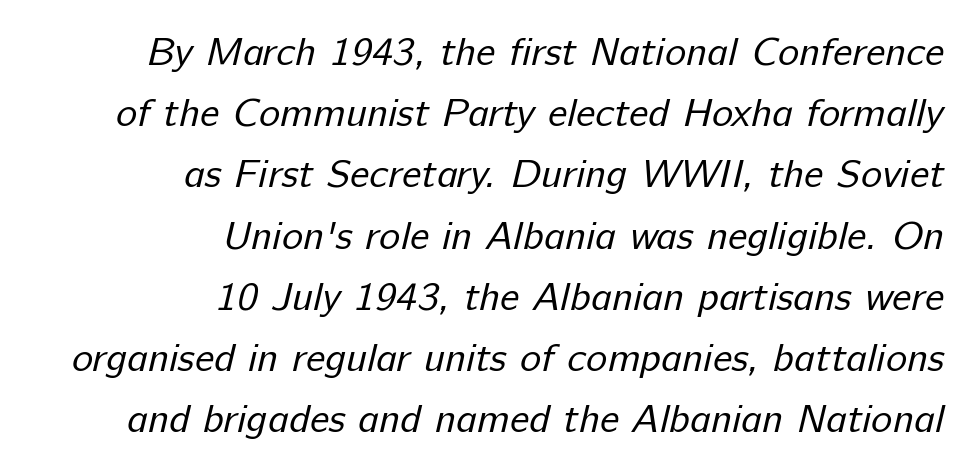
The face used here is proportionally spaced, like ordinary book or web type. Teacher's note: observe the even right margin — that is flush-right alignment. The rows are spaced the way most documents space them. Letters rest on an invisible, unmarked baseline. The passage shown is not bold in any degree. This sample uses plain, unmodified letter spacing.
